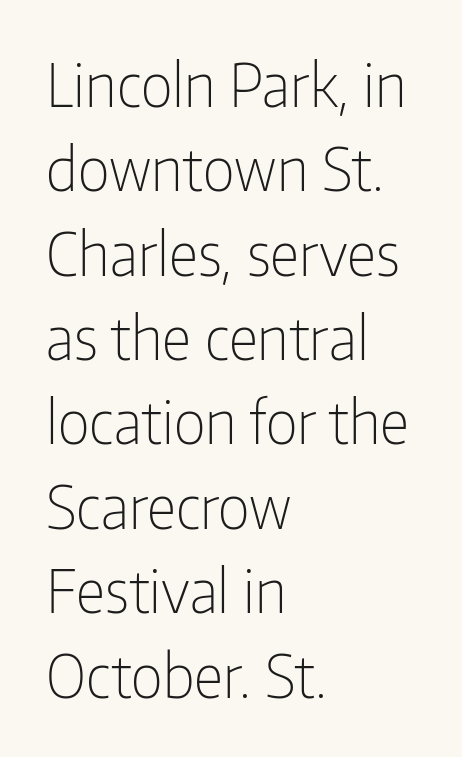
Q: Is the text bold? A: No.
Q: Is the text italic (slanted)? A: No, it is upright.
Q: Is the typeface a serif or a sans-serif typeface? A: Sans-serif.
Q: Is the text underlined? A: No.
Q: How is the paragraph aligned? A: Left-aligned.
Q: Is the spacing between letters normal or unusually wide? A: Normal.
Q: Is the spacing between lines tight, normal or loose? A: Normal.
Q: Width (condensed, normal, or wide)? A: Condensed.
Q: Stroke contrast? A: Low.
Q: x-height? A: Medium.
Q: Monospaced? A: No.
